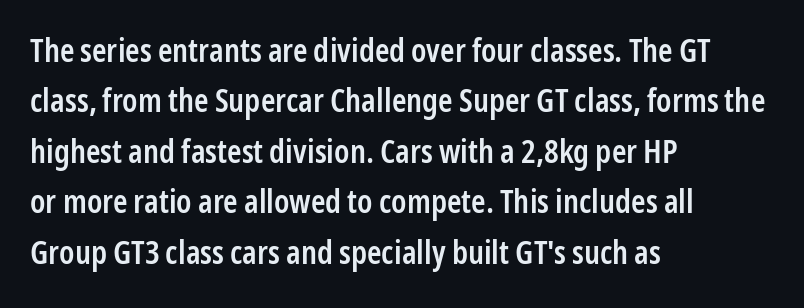
{"serif": "no", "italic": "no", "bold": "semi", "weight": "semibold", "width": "condensed", "stroke_contrast": "low", "x_height": "medium", "monospaced": "no", "underline": "no", "align": "left", "line_spacing": "normal", "line_spacing_ratio": 1.53, "letter_spacing": "normal", "letter_spacing_em": 0.0, "glyph_px": 33}
